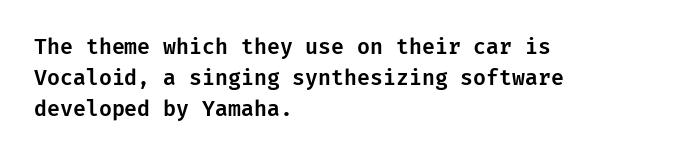
The image shows 21 px text type, upright; set left-aligned, normal line spacing (1.48x), normal letter spacing, not underlined.
